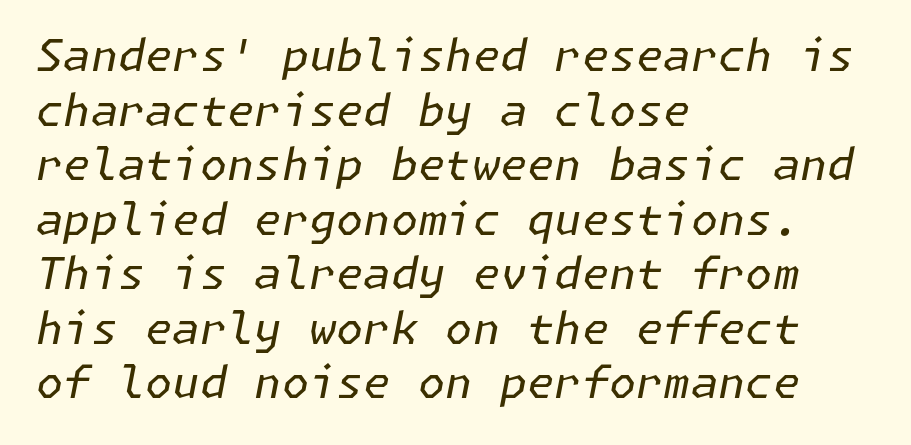
The image shows 44 px regular-weight type, italic (leaning right); set left-aligned, line spacing 1.24x, normal letter spacing, not underlined; low stroke contrast and a medium x-height.
